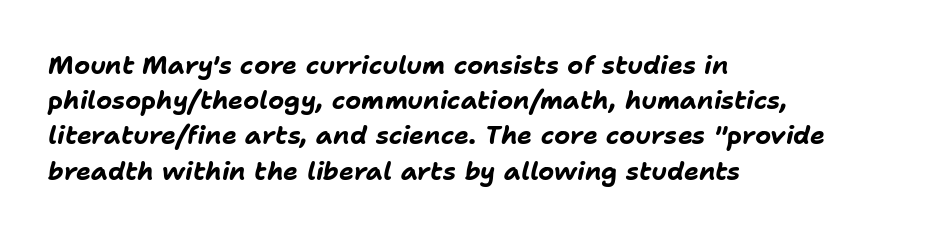
{"italic": "yes", "lean": "right", "slant_degrees": 11, "bold": "yes", "underline": "no", "align": "left", "line_spacing": "normal", "line_spacing_ratio": 1.41, "letter_spacing": "normal", "letter_spacing_em": 0.0, "glyph_px": 25}
